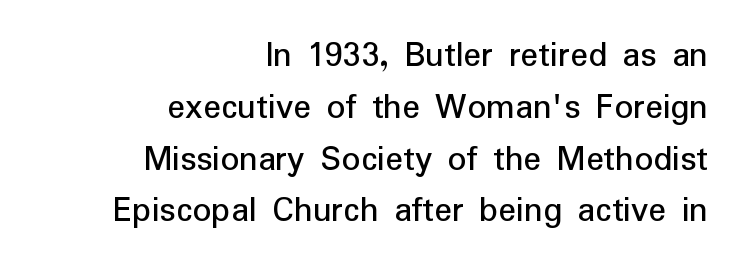
Q: Is the text italic (slanted)? A: No, it is upright.
Q: Is the typeface a serif or a sans-serif typeface? A: Sans-serif.
Q: Is the text underlined? A: No.
Q: How is the paragraph aligned? A: Right-aligned.
Q: Is the spacing between letters normal or unusually wide? A: Normal.
Q: Is the spacing between lines tight, normal or loose? A: Normal.
Q: Width (condensed, normal, or wide)? A: Normal.
Q: Stroke contrast? A: Low.
Q: x-height? A: Medium.
Q: Monospaced? A: No.
